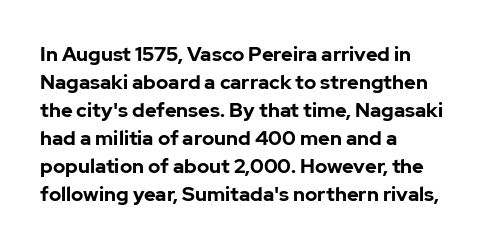
Q: Is the text bold? A: Yes.
Q: Is the text italic (slanted)? A: No, it is upright.
Q: Is the text underlined? A: No.
Q: How is the paragraph aligned? A: Left-aligned.
Q: Is the spacing between letters normal or unusually wide? A: Normal.
Q: Is the spacing between lines tight, normal or loose? A: Normal.
